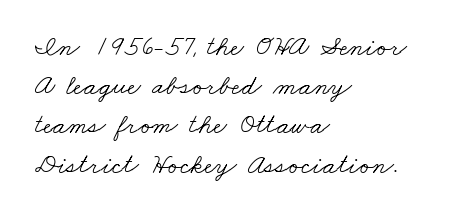
The image shows 28 px light, wide serif type; set left-aligned, normal line spacing (1.4x), normal letter spacing, not underlined; low stroke contrast and a small x-height.
